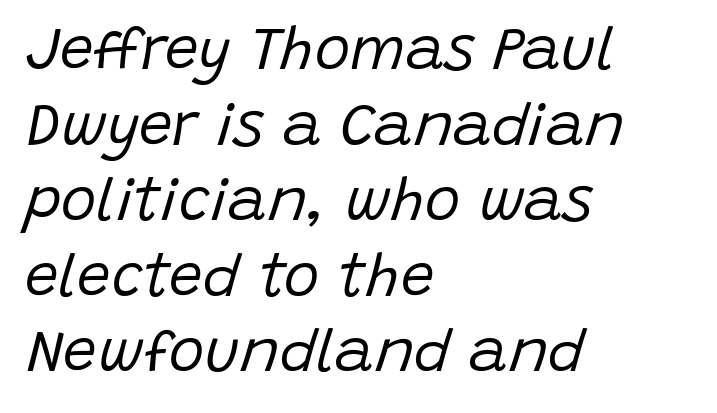
{"italic": "yes", "lean": "right", "slant_degrees": 15, "bold": "no", "weight": "regular", "width": "normal", "stroke_contrast": "low", "x_height": "large", "monospaced": "no", "underline": "no", "align": "left", "line_spacing": "normal", "line_spacing_ratio": 1.26, "letter_spacing": "normal", "letter_spacing_em": 0.0, "glyph_px": 60}
